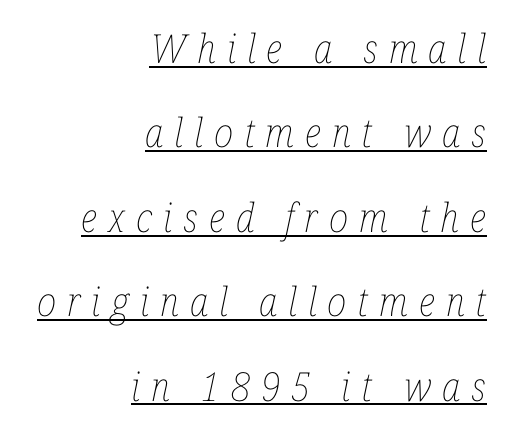
Somebody hit Ctrl+U on this one — the words are underlined. The weight would be labelled regular, book, light, or lighter still. These lines stand farther apart than default settings would place them. What stands out about the letter spacing? Its width — letters are far apart.
